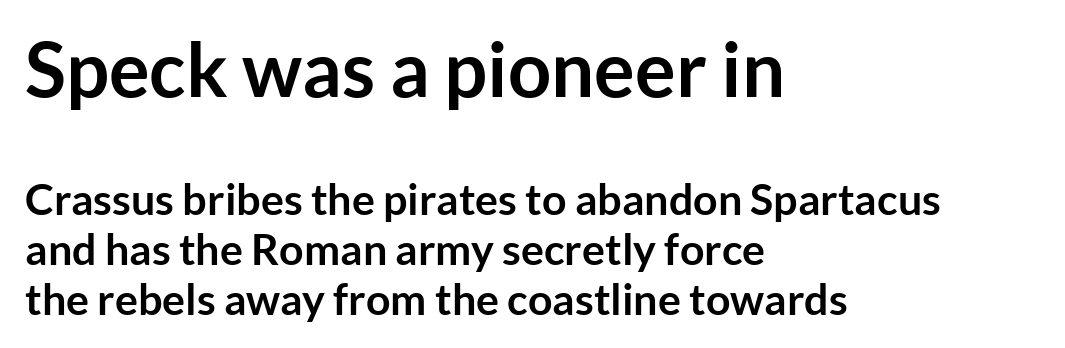
The image shows 76 px semibold sans-serif type, upright; set left-aligned, line spacing 1.16x, normal letter spacing, not underlined; the first (top) block is 1.77x larger; low stroke contrast and a medium x-height.
